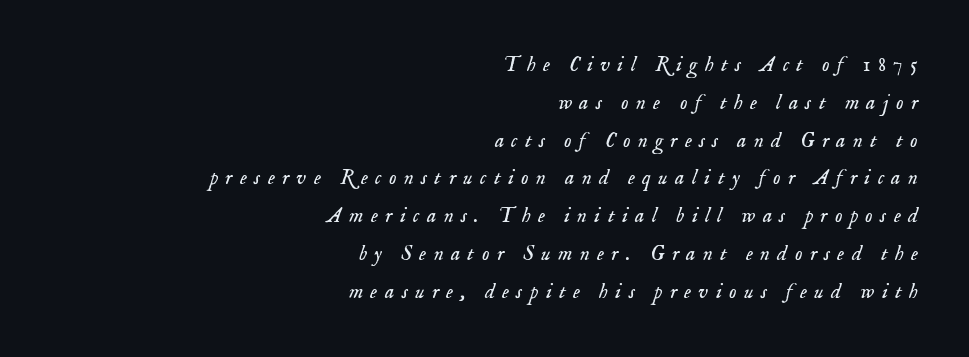
Q: Is the text bold? A: No.
Q: Is the text italic (slanted)? A: Yes, it leans right by about 18 degrees.
Q: Is the text underlined? A: No.
Q: How is the paragraph aligned? A: Right-aligned.
Q: Is the spacing between letters normal or unusually wide? A: Unusually wide.
